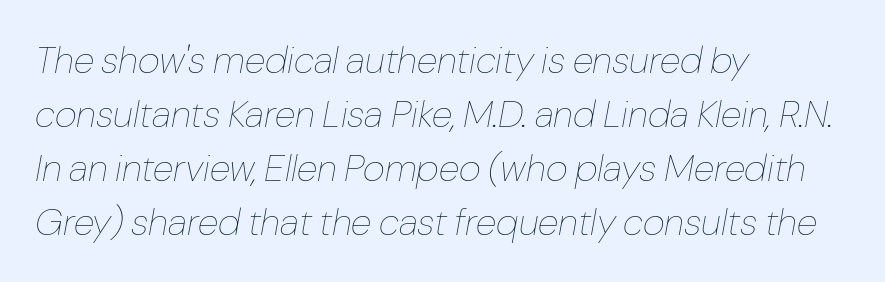
{"italic": "yes", "lean": "right", "slant_degrees": 10, "bold": "no", "weight": "thin", "width": "normal", "stroke_contrast": "low", "x_height": "medium", "monospaced": "no", "underline": "no", "align": "left", "line_spacing": "normal", "line_spacing_ratio": 1.42, "letter_spacing": "normal", "letter_spacing_em": 0.0, "glyph_px": 38}
